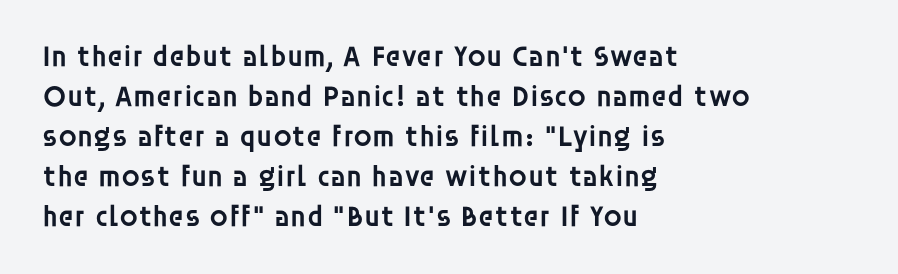
{"serif": "no", "italic": "no", "bold": "semi", "weight": "semibold", "width": "normal", "stroke_contrast": "low", "x_height": "large", "monospaced": "no", "underline": "no", "align": "left", "line_spacing": "normal", "line_spacing_ratio": 1.33, "letter_spacing": "normal", "letter_spacing_em": 0.0, "glyph_px": 30}
